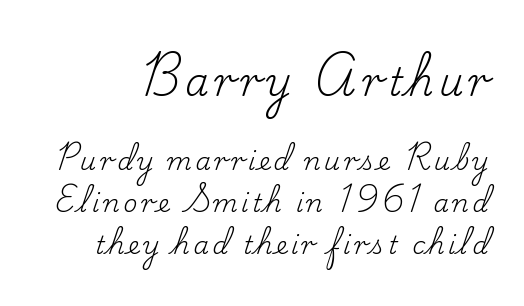
Q: Is the text bold? A: No.
Q: Is the text italic (slanted)? A: Yes.
Q: Is the typeface a serif or a sans-serif typeface? A: Serif.
Q: Is the text underlined? A: No.
Q: Is the spacing between lines tight, normal or loose? A: Normal.
Q: Which block of text is set in a larger size, the first (top) or the second (bottom)? A: The first (top) one.
Q: Width (condensed, normal, or wide)? A: Normal.
Q: Stroke contrast? A: Low.
Q: x-height? A: Small.
Q: Monospaced? A: No.
